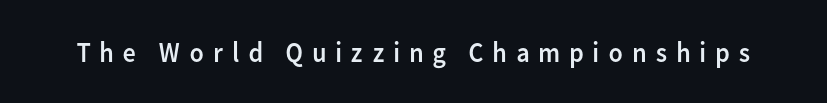
Q: Is the text bold? A: No.
Q: Is the text italic (slanted)? A: No, it is upright.
Q: Is the typeface a serif or a sans-serif typeface? A: Sans-serif.
Q: Is the text underlined? A: No.
Q: Is the spacing between letters normal or unusually wide? A: Unusually wide.
Q: Width (condensed, normal, or wide)? A: Normal.
Q: Stroke contrast? A: Low.
Q: x-height? A: Medium.
Q: Monospaced? A: No.
